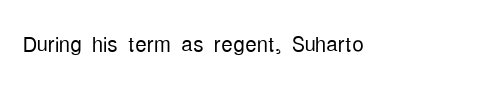
{"serif": "no", "italic": "no", "bold": "no", "weight": "light", "width": "condensed", "stroke_contrast": "low", "x_height": "medium", "monospaced": "no", "underline": "no", "letter_spacing": "normal", "letter_spacing_em": 0.0, "glyph_px": 29}
